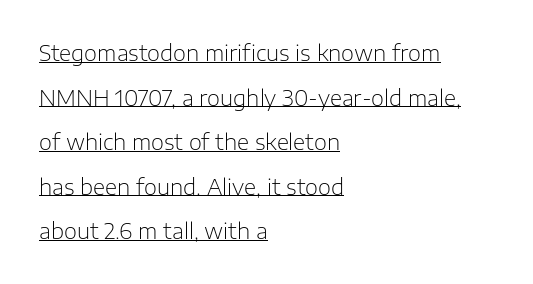
{"italic": "no", "bold": "no", "underline": "yes", "align": "left", "line_spacing": "loose", "line_spacing_ratio": 2.12, "letter_spacing": "normal", "letter_spacing_em": 0.0, "glyph_px": 21}
